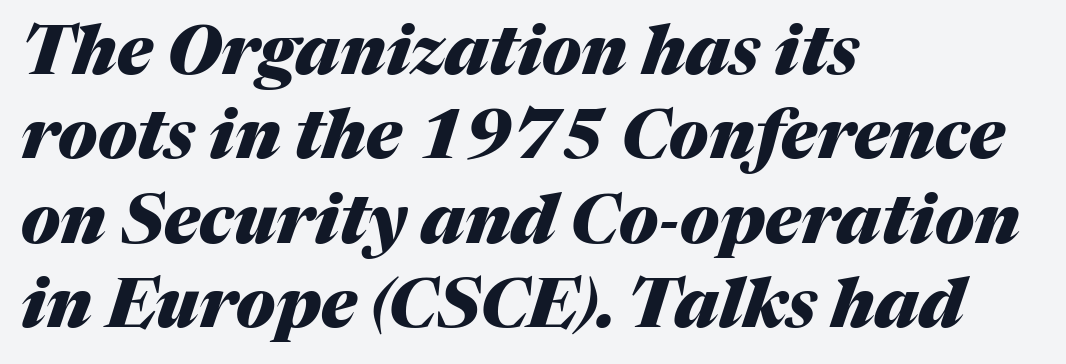
Q: Is the text bold? A: Yes.
Q: Is the text italic (slanted)? A: Yes, it leans right by about 17 degrees.
Q: Is the text underlined? A: No.
Q: How is the paragraph aligned? A: Left-aligned.
Q: Is the spacing between letters normal or unusually wide? A: Normal.
Q: Width (condensed, normal, or wide)? A: Normal.
Q: Stroke contrast? A: Medium.
Q: x-height? A: Medium.
Q: Monospaced? A: No.
